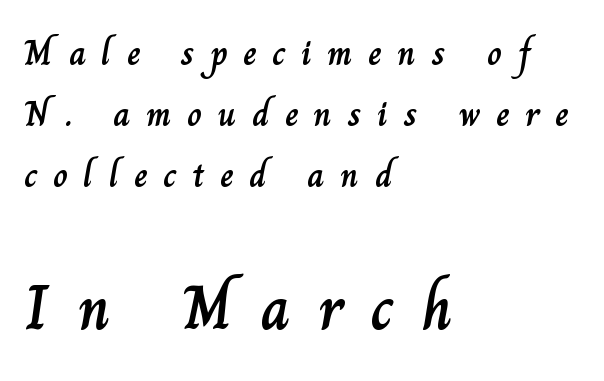
{"width": "normal", "stroke_contrast": "low", "x_height": "small", "monospaced": "no", "underline": "no", "align": "left", "line_spacing": "normal", "line_spacing_ratio": 1.7, "letter_spacing": "wide", "letter_spacing_em": 0.44, "larger_block": "second", "size_ratio": 1.75, "glyph_px": 63}
